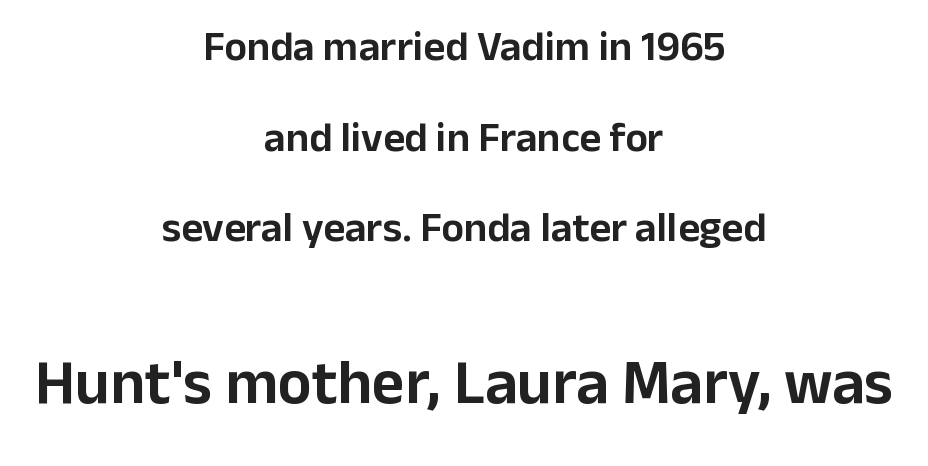
{"serif": "no", "italic": "no", "width": "normal", "stroke_contrast": "low", "x_height": "medium", "monospaced": "no", "underline": "no", "align": "center", "line_spacing": "loose", "line_spacing_ratio": 2.16, "letter_spacing": "normal", "letter_spacing_em": 0.0, "larger_block": "second", "size_ratio": 1.5, "glyph_px": 63}
